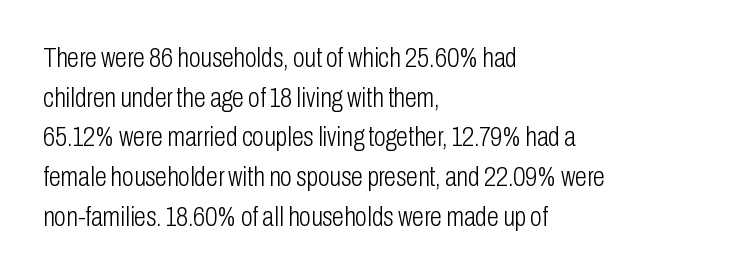
{"italic": "no", "bold": "no", "underline": "no", "align": "left", "line_spacing": "normal", "line_spacing_ratio": 1.47, "letter_spacing": "normal", "letter_spacing_em": 0.0, "glyph_px": 27}
